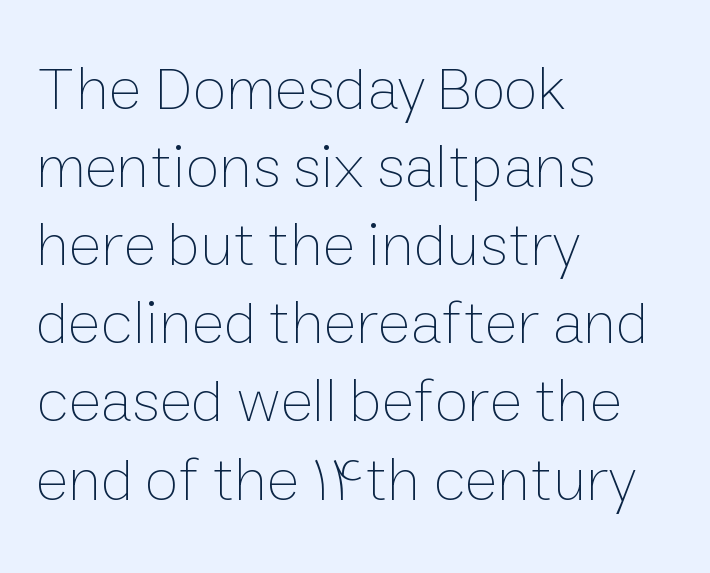
Q: Is the text bold? A: No.
Q: Is the text italic (slanted)? A: No, it is upright.
Q: Is the text underlined? A: No.
Q: How is the paragraph aligned? A: Left-aligned.
Q: Is the spacing between letters normal or unusually wide? A: Normal.
Q: Is the spacing between lines tight, normal or loose? A: Normal.
Q: Width (condensed, normal, or wide)? A: Normal.
Q: Stroke contrast? A: Low.
Q: x-height? A: Medium.
Q: Monospaced? A: No.
